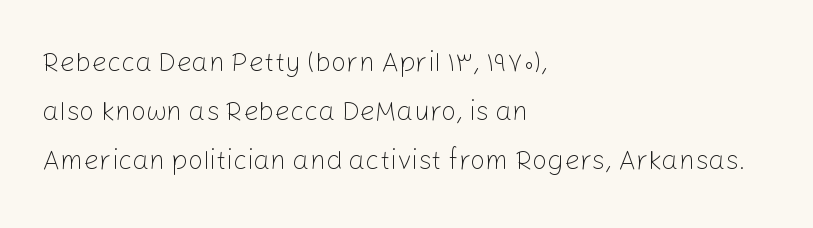
The image shows 27 px text type, upright; set left-aligned, line spacing 1.82x, normal letter spacing, not underlined.
